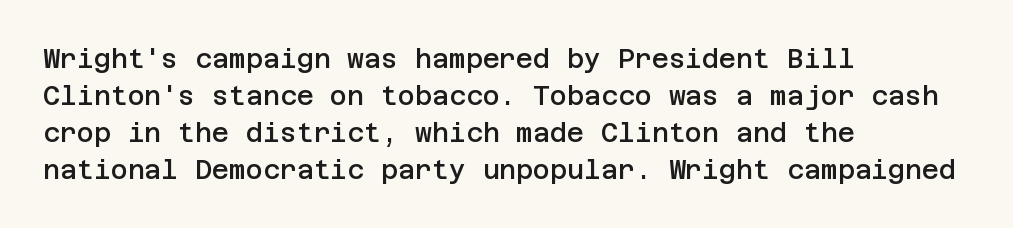
The image shows 26 px text type, upright; set left-aligned, normal line spacing (1.42x), normal letter spacing, not underlined.
